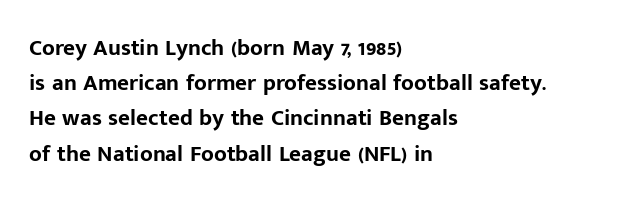
The image shows 23 px bold type, upright; set left-aligned, normal line spacing (1.53x), normal letter spacing, not underlined.
